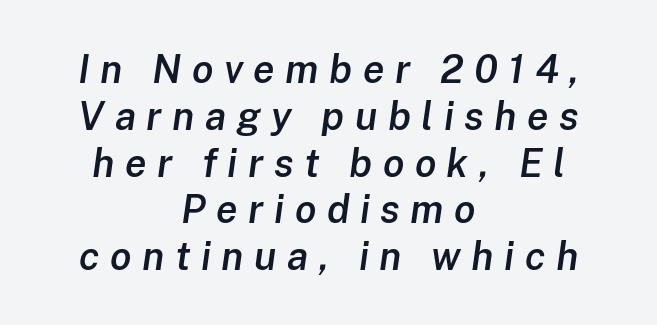
The image shows 39 px semibold type, italic (leaning right); set centered, line spacing 1.2x, unusually wide letter spacing (+0.27 em), not underlined; low stroke contrast and a medium x-height.
